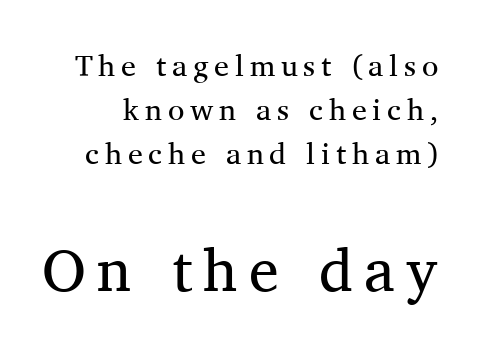
The image shows 60 px regular-weight serif type, upright; set normal line spacing (1.46x), not underlined; the second (bottom) block is 2.0x larger; medium stroke contrast and a medium x-height.
